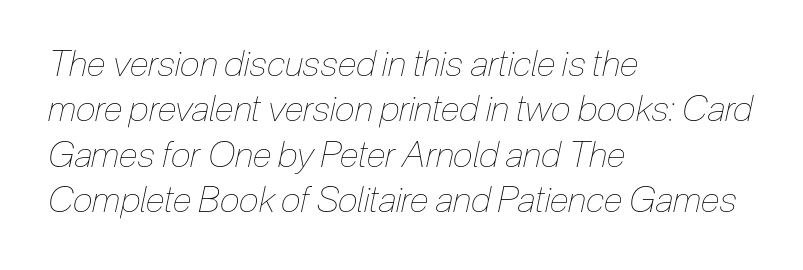
The image shows 36 px thin, condensed type, italic (leaning right); set left-aligned, normal line spacing (1.26x), normal letter spacing, not underlined; low stroke contrast and a medium x-height.
